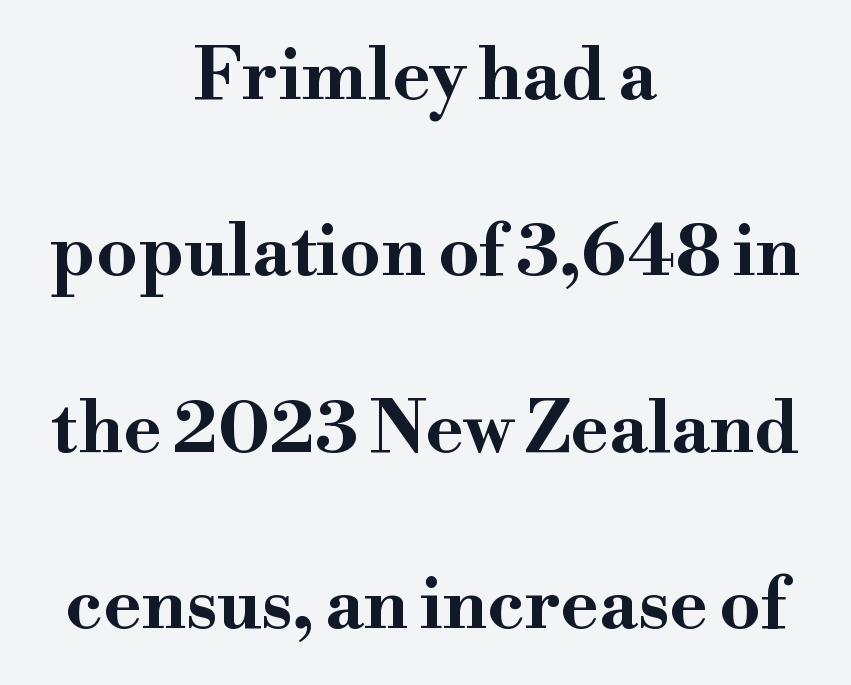
Q: Is the text bold? A: Yes.
Q: Is the text italic (slanted)? A: No, it is upright.
Q: Is the typeface a serif or a sans-serif typeface? A: Serif.
Q: Is the text underlined? A: No.
Q: How is the paragraph aligned? A: Centered.
Q: Is the spacing between letters normal or unusually wide? A: Normal.
Q: Is the spacing between lines tight, normal or loose? A: Loose.
Q: Width (condensed, normal, or wide)? A: Wide.
Q: Stroke contrast? A: High.
Q: x-height? A: Small.
Q: Monospaced? A: No.
